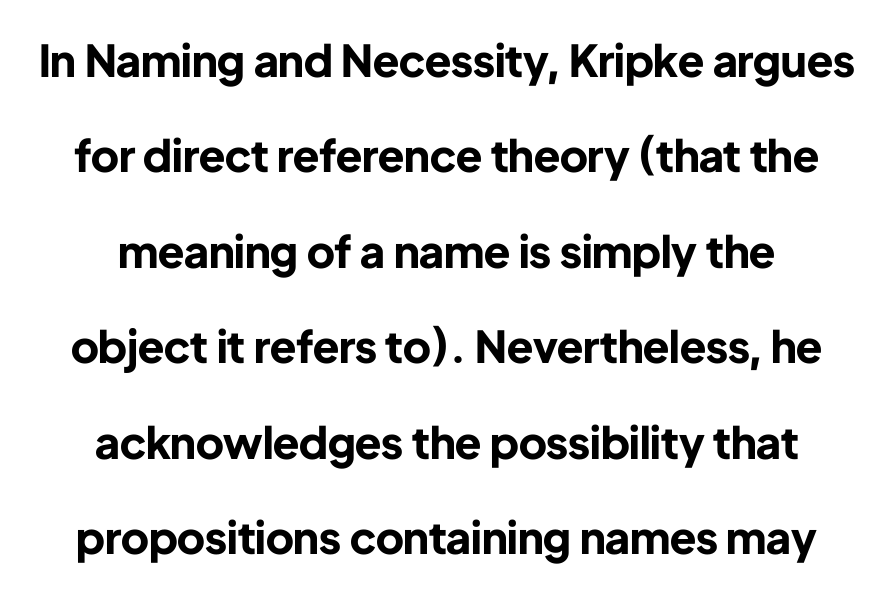
{"serif": "no", "italic": "no", "bold": "yes", "weight": "bold", "width": "normal", "stroke_contrast": "low", "x_height": "medium", "monospaced": "no", "underline": "no", "align": "center", "line_spacing": "loose", "line_spacing_ratio": 2.17, "letter_spacing": "normal", "letter_spacing_em": 0.0, "glyph_px": 44}
